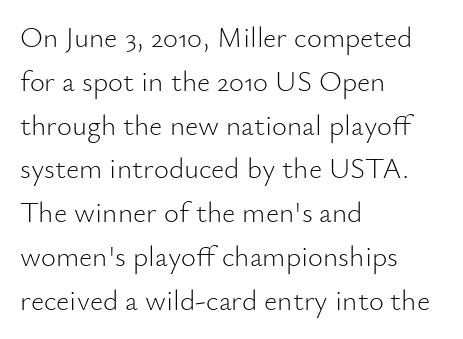
Q: Is the text bold? A: No.
Q: Is the text italic (slanted)? A: No, it is upright.
Q: Is the typeface a serif or a sans-serif typeface? A: Sans-serif.
Q: Is the text underlined? A: No.
Q: How is the paragraph aligned? A: Left-aligned.
Q: Is the spacing between letters normal or unusually wide? A: Normal.
Q: Is the spacing between lines tight, normal or loose? A: Normal.
Q: Width (condensed, normal, or wide)? A: Normal.
Q: Stroke contrast? A: Low.
Q: x-height? A: Small.
Q: Monospaced? A: No.
